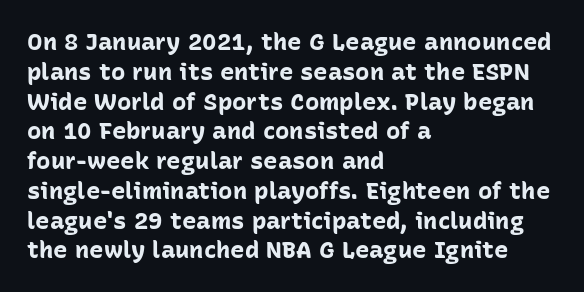
The image shows 24 px bold type, upright; set left-aligned, line spacing 1.24x, normal letter spacing, not underlined.
